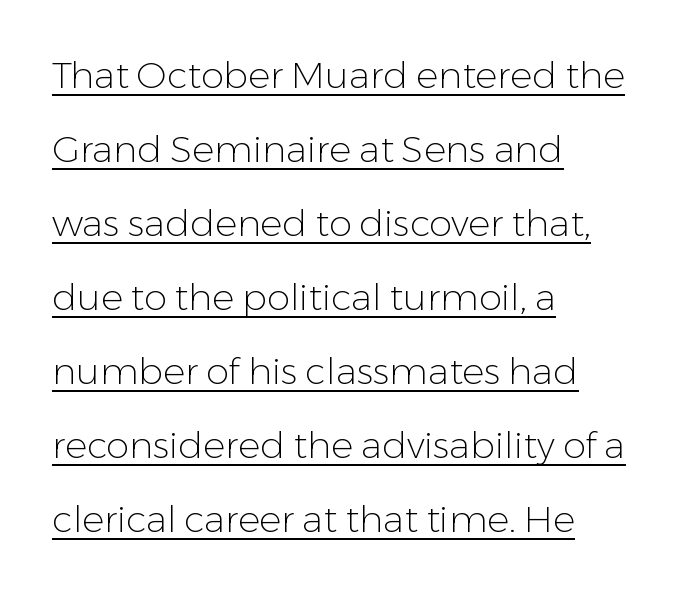
The image shows 37 px light sans-serif type, upright; set left-aligned, loose line spacing (2.0x), normal letter spacing, underlined; low stroke contrast and a medium x-height.
